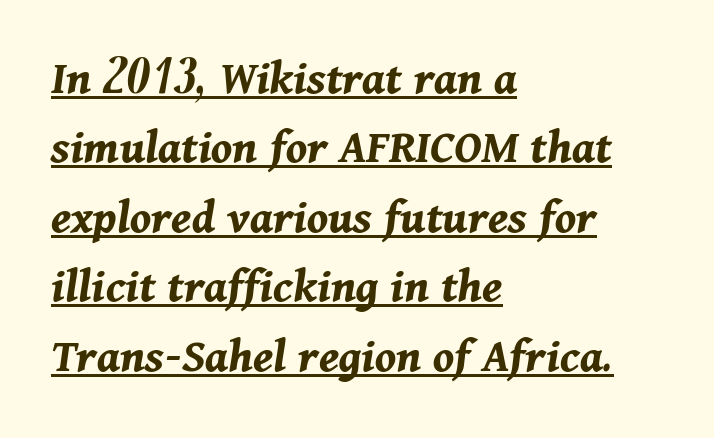
Compared with a centered layout, this one pins lines to the left instead. The face used here has the dense, thick strokes of a bold. Inter-character spacing is left at the font's built-in metrics. Spacing verdict: proportional, widths tailored to each character.
